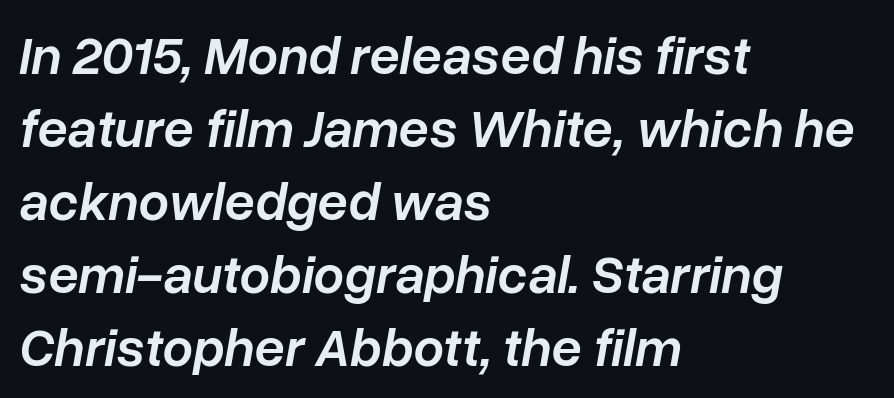
{"italic": "yes", "lean": "right", "slant_degrees": 10, "bold": "semi", "weight": "semibold", "width": "normal", "stroke_contrast": "low", "x_height": "medium", "monospaced": "no", "underline": "no", "align": "left", "line_spacing": "normal", "line_spacing_ratio": 1.35, "letter_spacing": "normal", "letter_spacing_em": 0.0, "glyph_px": 54}
